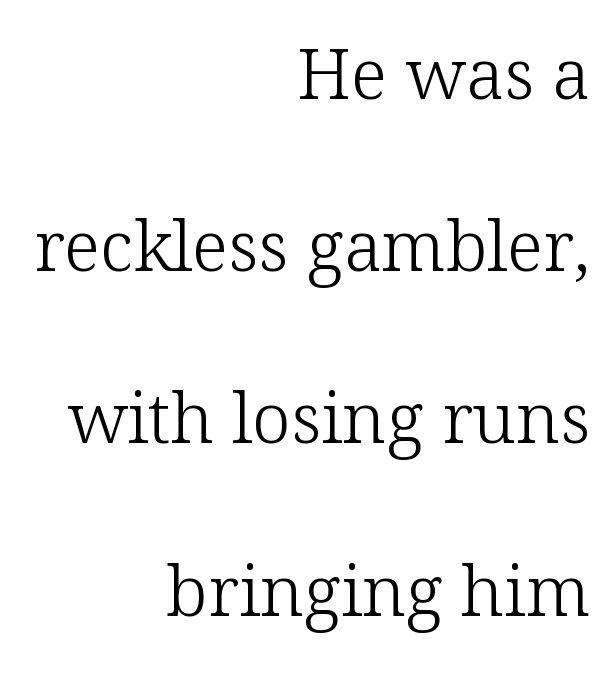
These lines are composed in type with serifs. The face used here is rendered with its standard letterfit. A typesetter would call this leading open, well beyond the default. Just letters on the line, the space beneath them empty. Line endings align vertically; line beginnings do not.
